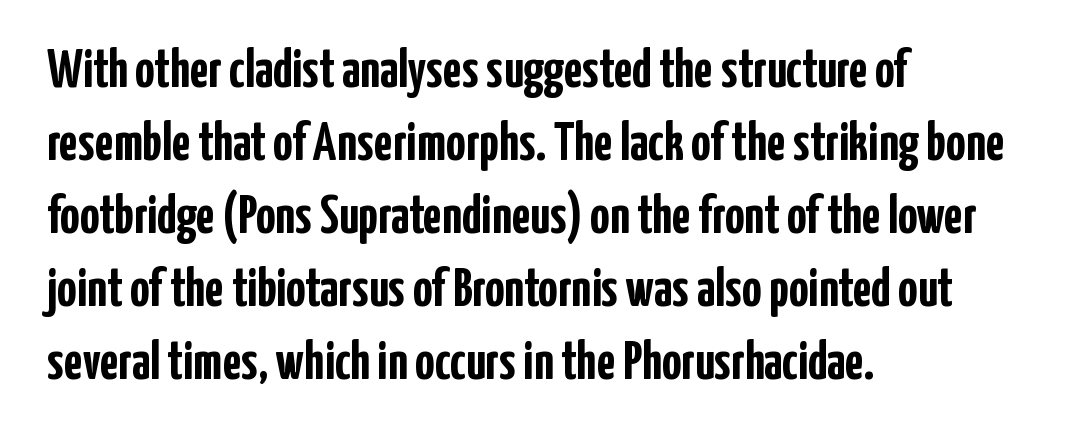
This sample has the flowing, uneven cadence of proportional lettering. Posture: straight, roman, zero tilt. Is the letter spacing exaggerated? No — it looks like the ordinary default. The strip under each line holds only bare page. Each letter's strokes conclude bluntly, with no projecting serifs. The typesetting leans heavy: a genuine bold.
